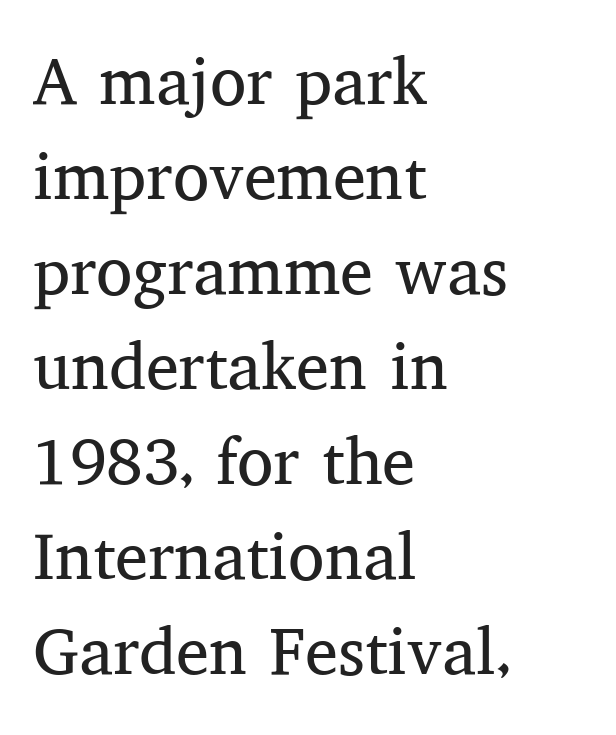
The image shows 66 px regular-weight serif type, upright; set left-aligned, normal line spacing (1.44x), normal letter spacing, not underlined; medium stroke contrast and a medium x-height.
